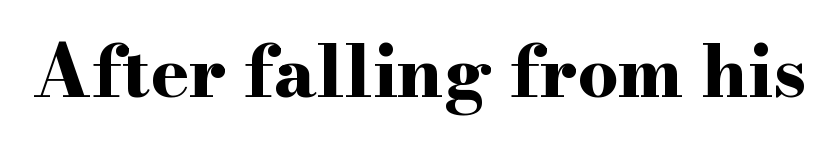
The rendering uses natural spacing where letterforms have individual widths. Posture: upright roman. Set as a true bold cut, around the 700 mark. The font family rendered here belongs to the serif group. Look at the tracking — it's just the regular setting, nothing added. The words here are not underlined.
